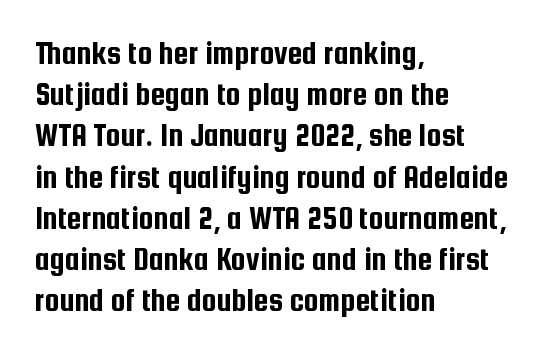
{"serif": "no", "italic": "no", "width": "condensed", "stroke_contrast": "low", "x_height": "medium", "monospaced": "no", "underline": "no", "align": "left", "line_spacing": "normal", "line_spacing_ratio": 1.25, "letter_spacing": "normal", "letter_spacing_em": 0.0, "glyph_px": 33}
